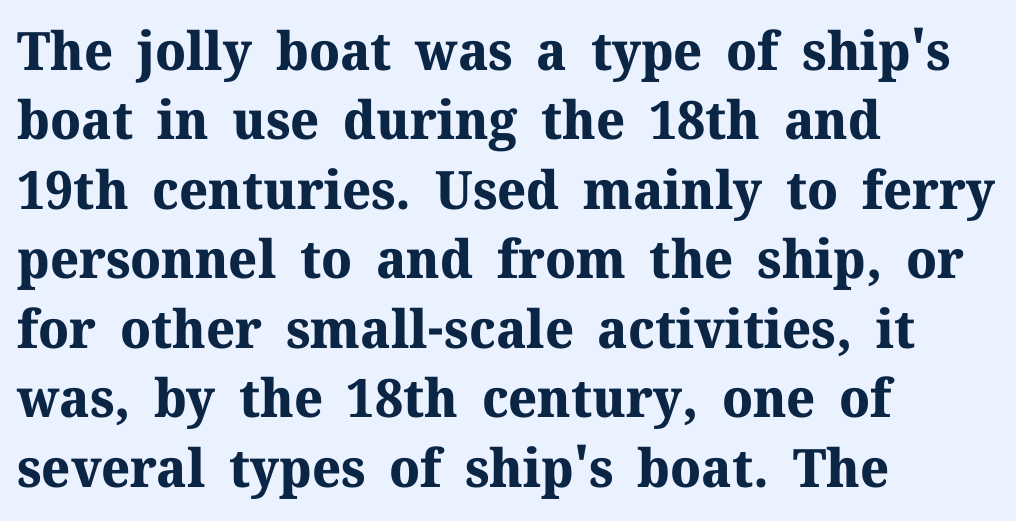
{"serif": "yes", "italic": "no", "bold": "yes", "weight": "bold", "width": "normal", "stroke_contrast": "medium", "x_height": "medium", "monospaced": "no", "underline": "no", "align": "left", "line_spacing": "normal", "line_spacing_ratio": 1.31, "letter_spacing": "normal", "letter_spacing_em": 0.0, "glyph_px": 53}
